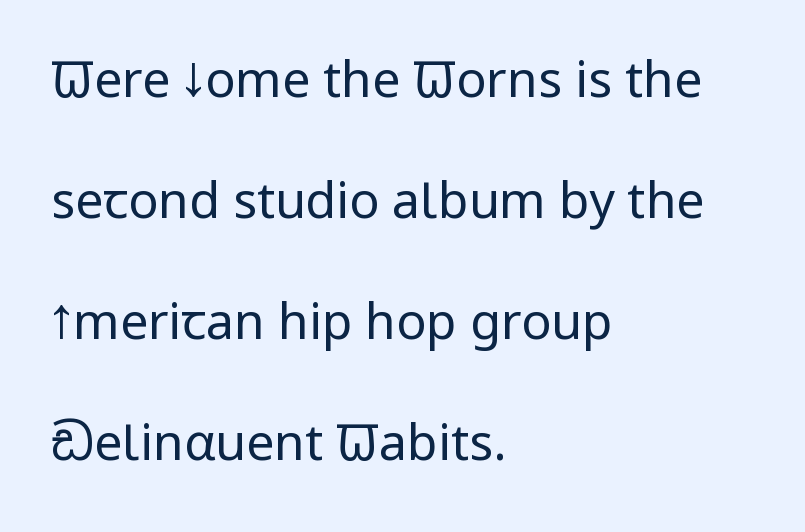
The image shows 50 px regular-weight, condensed sans-serif type, upright; set left-aligned, loose line spacing (2.42x), normal letter spacing, not underlined; low stroke contrast and a large x-height.
